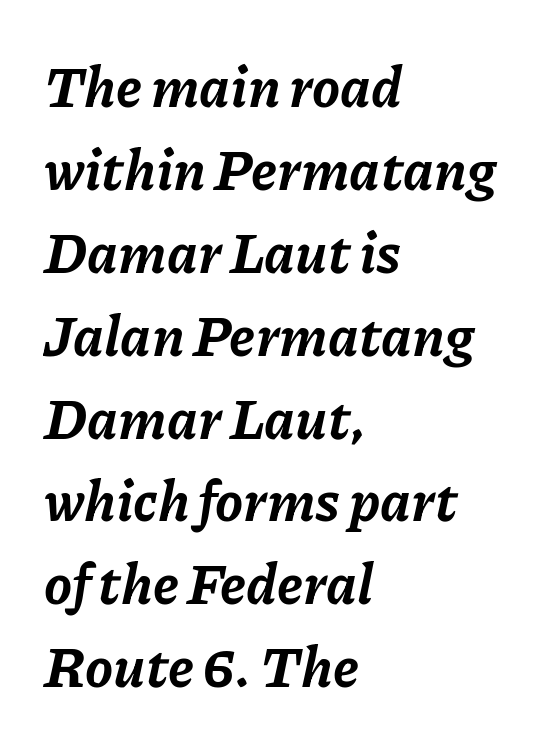
{"italic": "yes", "lean": "right", "slant_degrees": 11, "bold": "yes", "weight": "bold", "width": "normal", "stroke_contrast": "low", "x_height": "medium", "monospaced": "no", "underline": "no", "align": "left", "line_spacing": "normal", "line_spacing_ratio": 1.48, "letter_spacing": "normal", "letter_spacing_em": 0.0, "glyph_px": 56}
